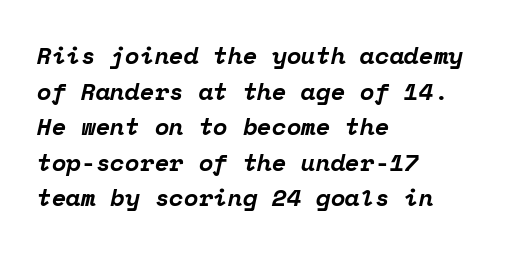
Q: Is the text bold? A: Yes.
Q: Is the text italic (slanted)? A: Yes, it leans right by about 12 degrees.
Q: Is the text underlined? A: No.
Q: How is the paragraph aligned? A: Left-aligned.
Q: Is the spacing between letters normal or unusually wide? A: Normal.
Q: Is the spacing between lines tight, normal or loose? A: Normal.
